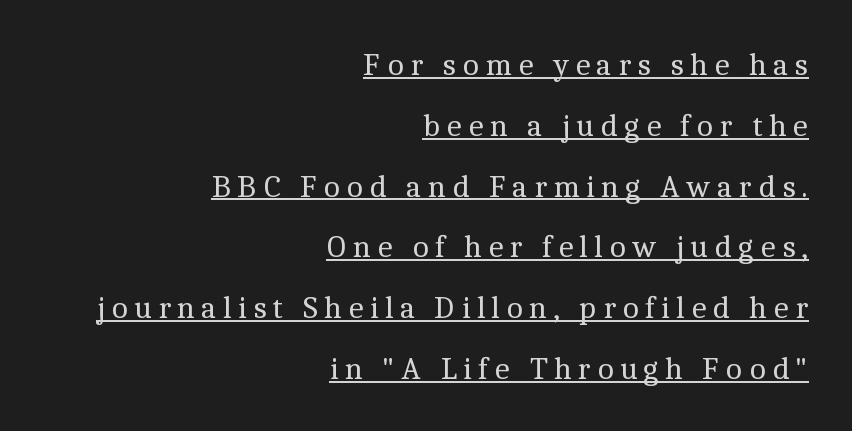
The image shows 32 px regular-weight serif type, upright; set right-aligned, loose line spacing (1.9x), underlined; a medium x-height.
